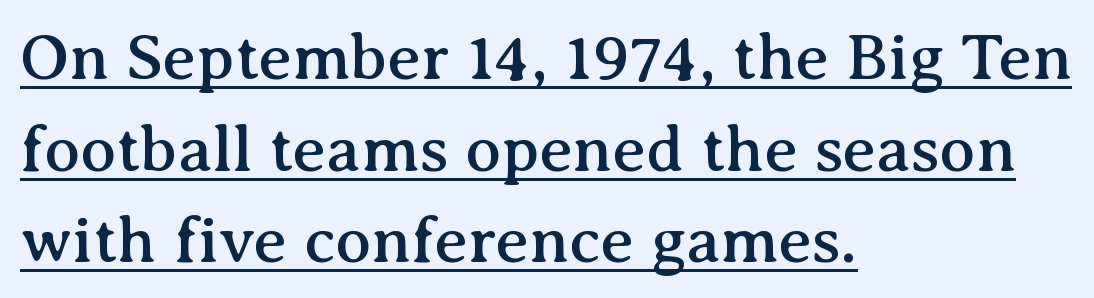
{"serif": "yes", "italic": "no", "width": "normal", "stroke_contrast": "medium", "x_height": "medium", "monospaced": "no", "underline": "yes", "align": "left", "line_spacing": "normal", "line_spacing_ratio": 1.39, "letter_spacing": "normal", "letter_spacing_em": 0.0, "glyph_px": 66}
